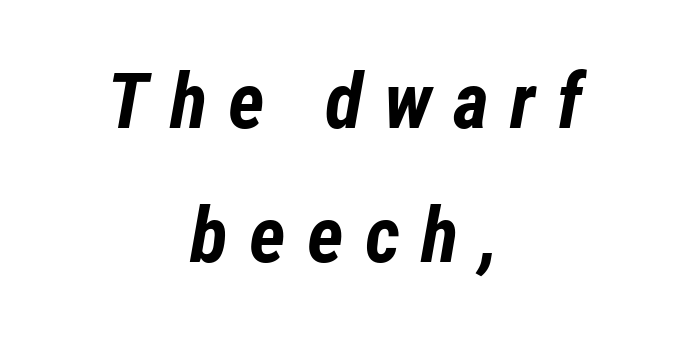
Q: Is the text bold? A: Yes.
Q: Is the text italic (slanted)? A: Yes, it leans right by about 12 degrees.
Q: Is the text underlined? A: No.
Q: How is the paragraph aligned? A: Centered.
Q: Is the spacing between letters normal or unusually wide? A: Unusually wide.
Q: Width (condensed, normal, or wide)? A: Condensed.
Q: Stroke contrast? A: Low.
Q: x-height? A: Medium.
Q: Monospaced? A: No.
